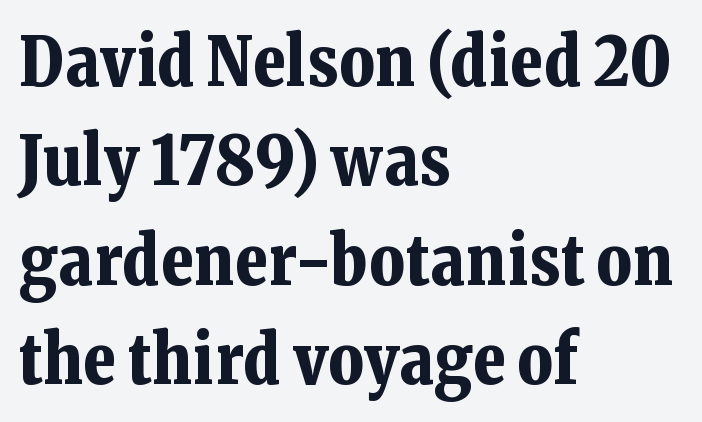
Q: Is the text bold? A: Yes.
Q: Is the text italic (slanted)? A: No, it is upright.
Q: Is the typeface a serif or a sans-serif typeface? A: Serif.
Q: Is the text underlined? A: No.
Q: How is the paragraph aligned? A: Left-aligned.
Q: Is the spacing between letters normal or unusually wide? A: Normal.
Q: Is the spacing between lines tight, normal or loose? A: Normal.
Q: Width (condensed, normal, or wide)? A: Normal.
Q: Stroke contrast? A: Low.
Q: x-height? A: Medium.
Q: Monospaced? A: No.
